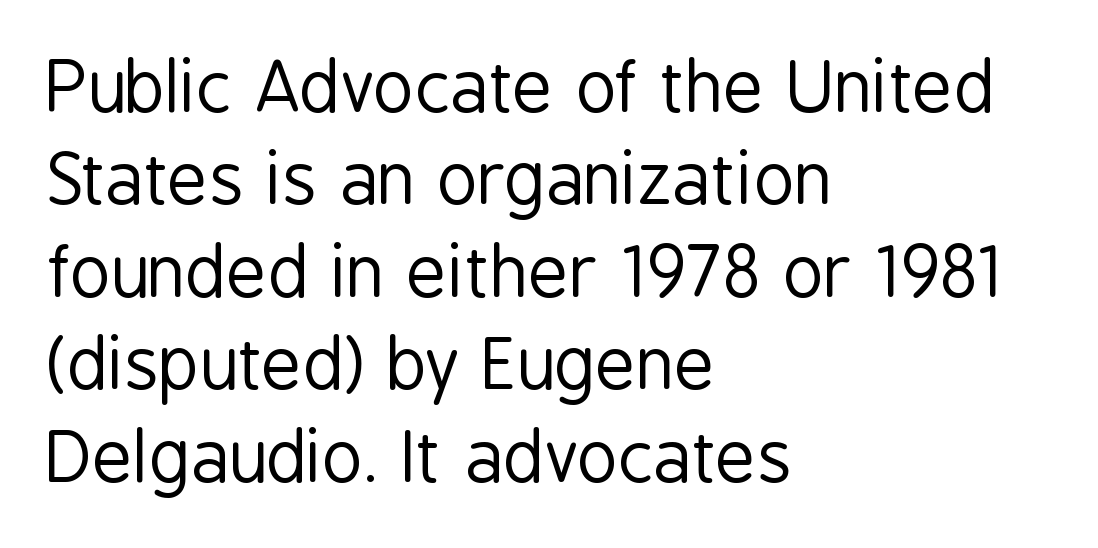
The image shows 70 px regular-weight, condensed sans-serif type, upright; set left-aligned, normal line spacing (1.32x), normal letter spacing, not underlined; low stroke contrast and a medium x-height.
